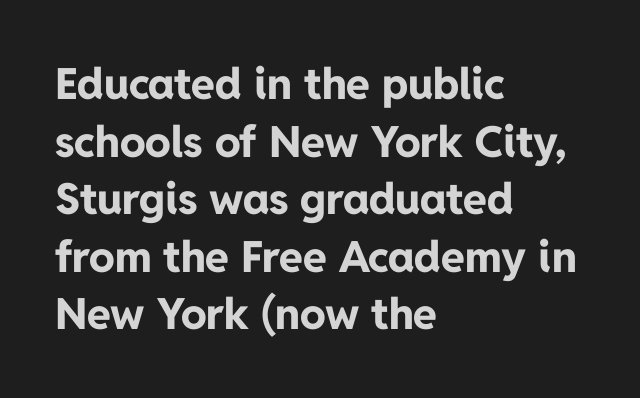
{"serif": "no", "italic": "no", "bold": "yes", "weight": "bold", "width": "normal", "stroke_contrast": "low", "x_height": "medium", "monospaced": "no", "underline": "no", "align": "left", "line_spacing": "normal", "line_spacing_ratio": 1.34, "letter_spacing": "normal", "letter_spacing_em": 0.0, "glyph_px": 43}
